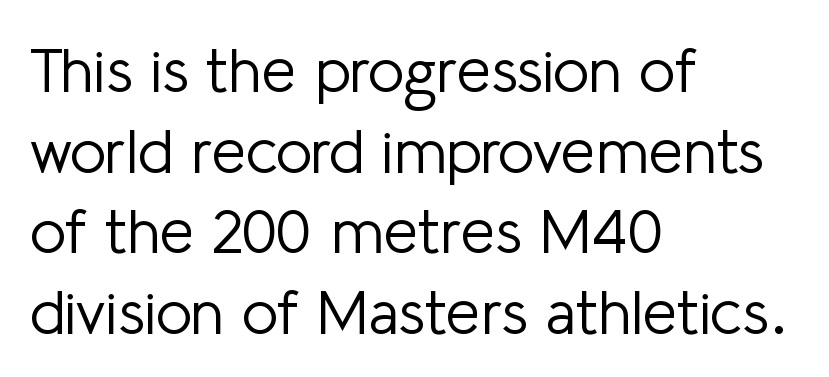
The image shows 62 px light sans-serif type, upright; set left-aligned, normal line spacing (1.3x), normal letter spacing, not underlined; low stroke contrast and a medium x-height.
